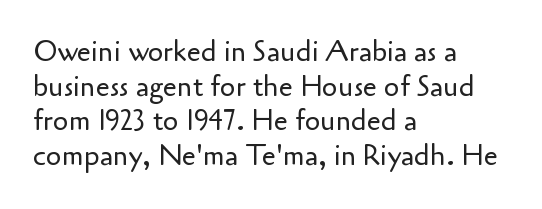
Q: Is the text bold? A: No.
Q: Is the text italic (slanted)? A: No, it is upright.
Q: Is the typeface a serif or a sans-serif typeface? A: Sans-serif.
Q: Is the text underlined? A: No.
Q: How is the paragraph aligned? A: Left-aligned.
Q: Is the spacing between letters normal or unusually wide? A: Normal.
Q: Width (condensed, normal, or wide)? A: Normal.
Q: Stroke contrast? A: Low.
Q: x-height? A: Small.
Q: Monospaced? A: No.
